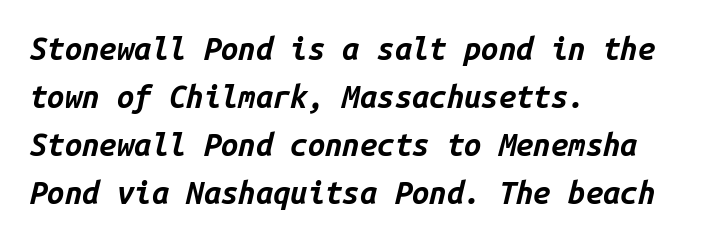
The image shows 31 px bold type, italic (leaning right), monospaced; set left-aligned, normal line spacing (1.55x), normal letter spacing, not underlined; low stroke contrast and a medium x-height.
